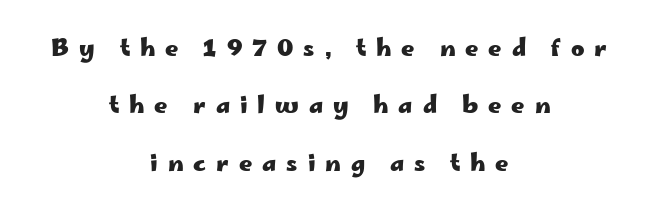
{"italic": "no", "bold": "yes", "underline": "no", "align": "center", "line_spacing": "loose", "line_spacing_ratio": 2.49, "letter_spacing": "wide", "letter_spacing_em": 0.43, "glyph_px": 23}
